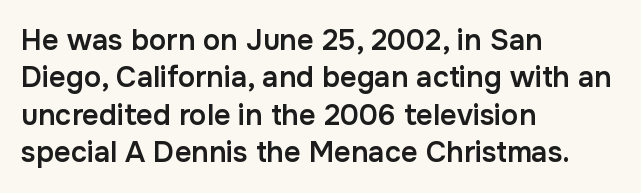
The image shows 29 px semibold sans-serif type, upright; set left-aligned, normal line spacing (1.29x), normal letter spacing, not underlined; low stroke contrast and a medium x-height.
